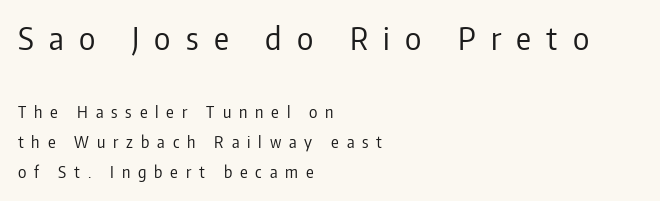
{"serif": "no", "italic": "no", "bold": "no", "weight": "regular", "width": "condensed", "stroke_contrast": "low", "x_height": "medium", "monospaced": "no", "underline": "no", "align": "left", "line_spacing_ratio": 1.88, "letter_spacing": "wide", "letter_spacing_em": 0.49, "larger_block": "first", "size_ratio": 1.94, "glyph_px": 31}
